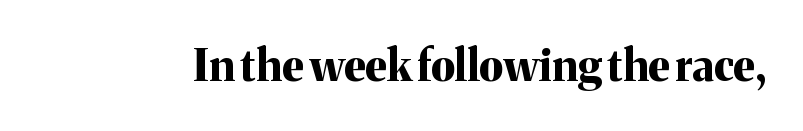
Q: Is the text bold? A: Yes.
Q: Is the text italic (slanted)? A: No, it is upright.
Q: Is the typeface a serif or a sans-serif typeface? A: Serif.
Q: Is the text underlined? A: No.
Q: Is the spacing between letters normal or unusually wide? A: Normal.
Q: Width (condensed, normal, or wide)? A: Normal.
Q: Stroke contrast? A: Medium.
Q: x-height? A: Medium.
Q: Monospaced? A: No.
